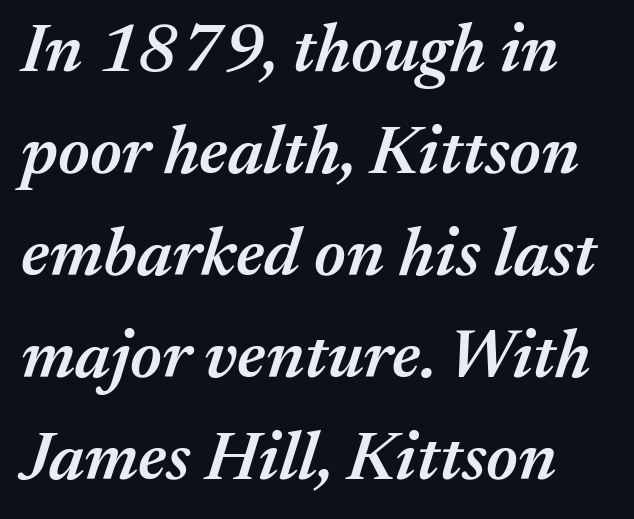
Observe the lean: these are italic letterforms. Bold? Not quite — semibold, heavier than regular but stopping short. This rendering leaves character spacing at its baseline value. One glance says typical: line gaps are just what's usual.
